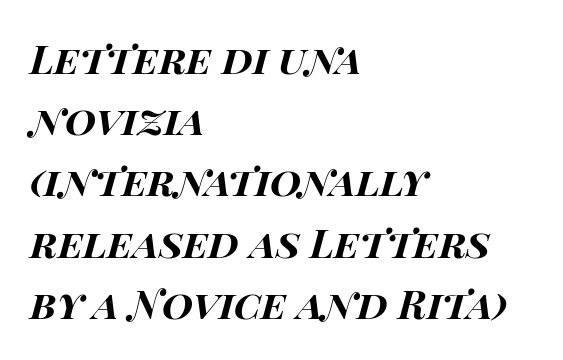
The image shows 40 px bold, wide type, italic (leaning right); set left-aligned, normal line spacing (1.53x), normal letter spacing, not underlined; high stroke contrast and a large x-height.
